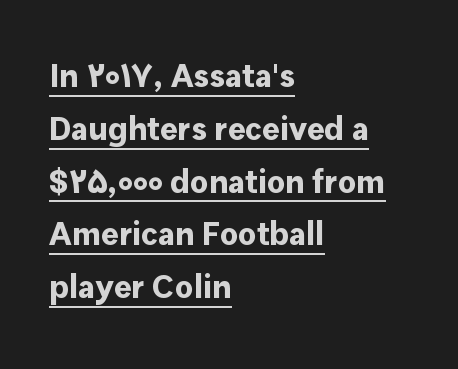
The text block is weighted toward the left margin, trailing off unevenly rightward. Every stem runs plumb, perpendicular to the baseline. Look at the tracking — it's just the regular setting, nothing added. These lines are composed in type without serifs. This is heavy type, rendered in bold. The rows are spaced the way most documents space them.
